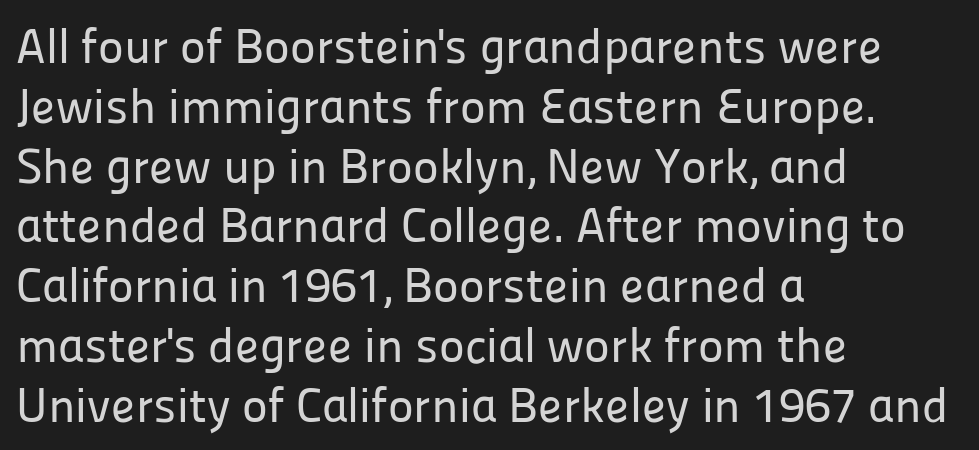
{"serif": "no", "italic": "no", "width": "normal", "stroke_contrast": "low", "x_height": "medium", "monospaced": "no", "underline": "no", "align": "left", "line_spacing_ratio": 1.22, "letter_spacing": "normal", "letter_spacing_em": 0.0, "glyph_px": 49}
